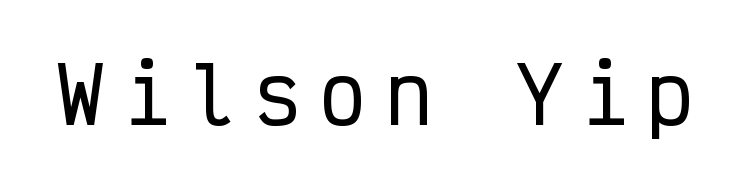
Q: Is the text italic (slanted)? A: No, it is upright.
Q: Is the typeface a serif or a sans-serif typeface? A: Sans-serif.
Q: Is the text underlined? A: No.
Q: Is the spacing between letters normal or unusually wide? A: Unusually wide.
Q: Width (condensed, normal, or wide)? A: Condensed.
Q: Stroke contrast? A: Low.
Q: x-height? A: Medium.
Q: Monospaced? A: Yes.
